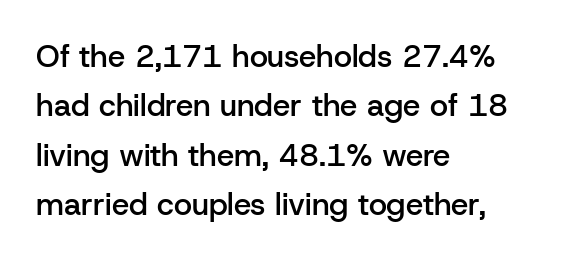
{"serif": "no", "italic": "no", "bold": "semi", "weight": "semibold", "width": "normal", "stroke_contrast": "low", "x_height": "medium", "monospaced": "no", "underline": "no", "align": "left", "line_spacing": "normal", "line_spacing_ratio": 1.59, "letter_spacing": "normal", "letter_spacing_em": 0.0, "glyph_px": 31}
